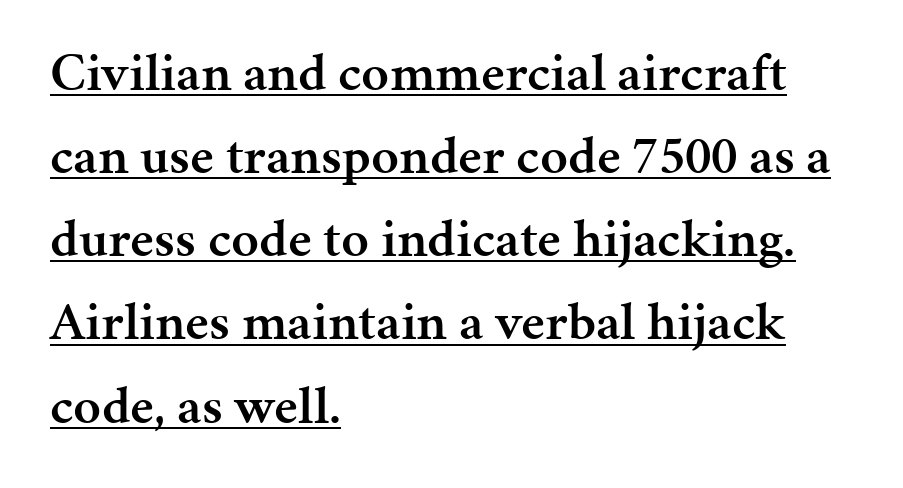
Every letter is mildly thick-stroked: semibold rather than bold. The rendering uses natural spacing where letterforms have individual widths. Typographically, this falls in the serif category. The setting favours the left margin, as ordinary paragraphs usually do.
